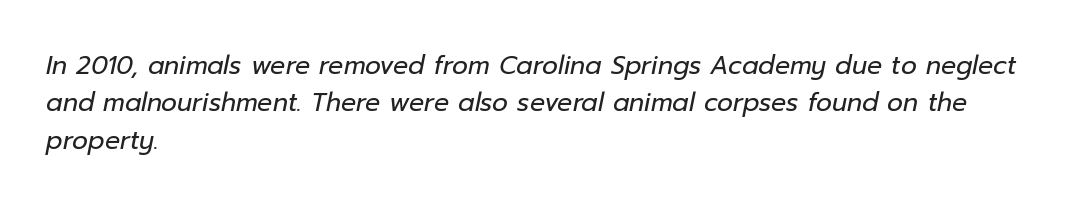
Posture: slanted. Underline: absent. This block has exactly the height ordinary leading produces. How are the letters spaced? Ordinarily, with no added tracking. The ragged edge is on the right, which tells us the setting is flush left. Counters stay open thanks to moderate or lighter strokes.
